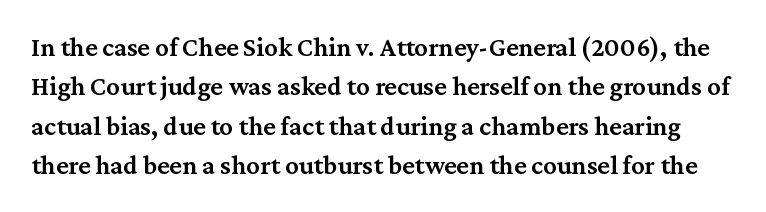
The image shows 27 px text type, upright; set normal line spacing (1.46x), normal letter spacing, not underlined.
